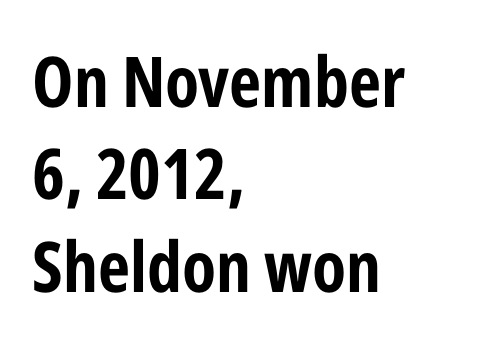
The image shows 70 px condensed sans-serif type, upright; set left-aligned, normal line spacing (1.32x), normal letter spacing, not underlined; low stroke contrast and a medium x-height.
